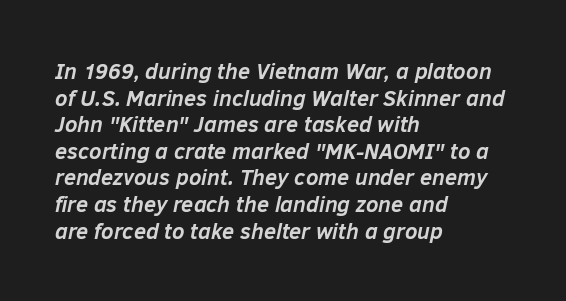
The space directly below the letters is spotless. The strokes are fattened all the way to bold. An italicized treatment has been applied to the whole sample. The rag falls on the right side of this text block. Is the letter spacing exaggerated? No — it looks like the ordinary default.
